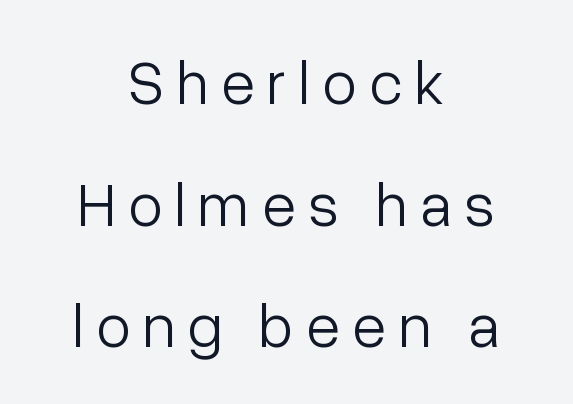
The image shows 62 px light sans-serif type, upright; set centered, loose line spacing (1.96x), unusually wide letter spacing (+0.2 em), not underlined; low stroke contrast and a medium x-height.
